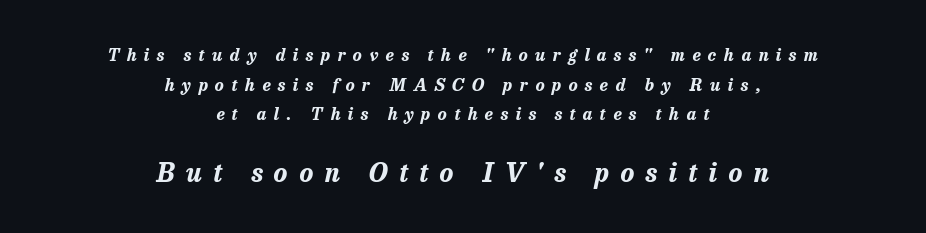
These words are printed bold, with thick strokes throughout. In terms of posture, this sample is oblique. The horizontal fit of the characters is loose and conspicuously gappy. Layout note: lines centered. If you squint, the bottom block still reads clearly — it's the larger of the two. Any mark beneath the type? The region is blank.
